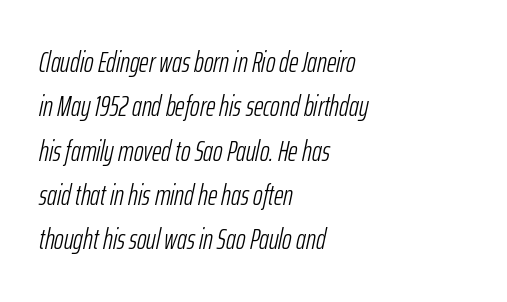
When letters slant like this, we call the style italic. Stem width sits at or under what a default text font uses. Unmarked baselines from the first word to the last. Evenly set lines give the paragraph a standard silhouette. The typesetter chose a ragged-right arrangement here.
